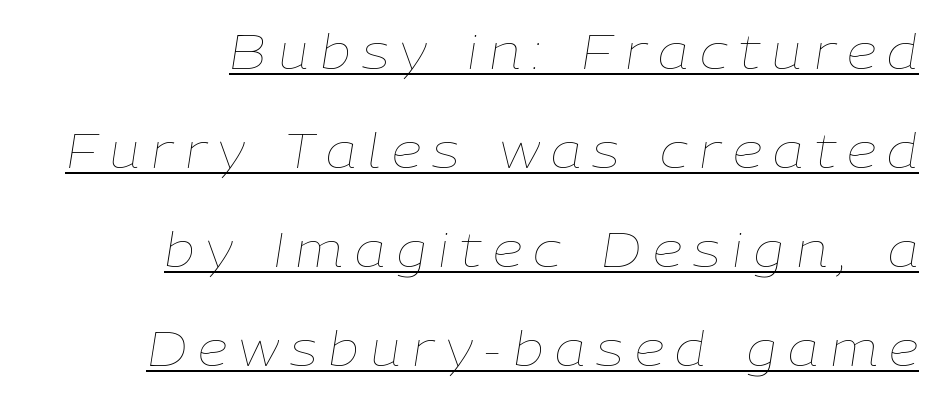
{"italic": "yes", "lean": "right", "slant_degrees": 9, "bold": "no", "weight": "thin", "width": "normal", "stroke_contrast": "low", "x_height": "medium", "monospaced": "no", "underline": "yes", "align": "right", "line_spacing": "loose", "line_spacing_ratio": 2.06, "letter_spacing": "wide", "letter_spacing_em": 0.24, "glyph_px": 48}
